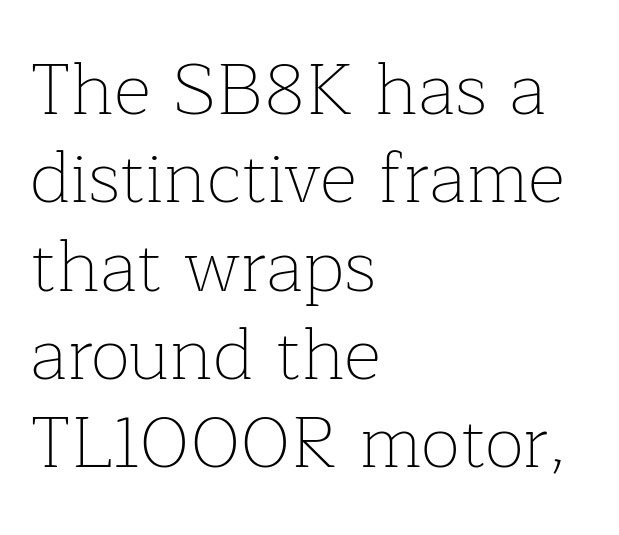
The image shows 73 px thin serif type, upright; set left-aligned, line spacing 1.21x, normal letter spacing, not underlined; low stroke contrast and a medium x-height.
